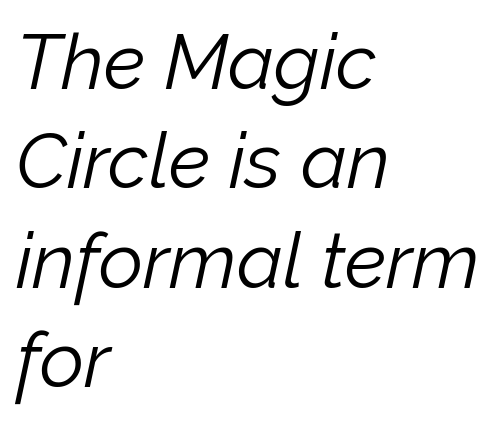
The image shows 77 px light type, italic (leaning right); set left-aligned, normal line spacing (1.29x), normal letter spacing, not underlined; low stroke contrast and a medium x-height.
